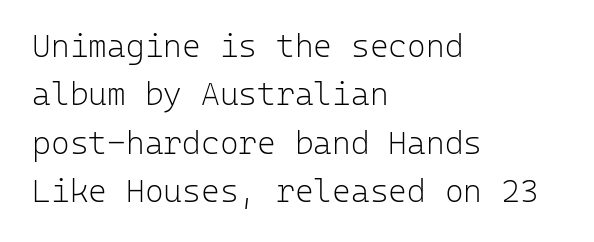
Unmarked baselines from the first word to the last. Every character sits straight up, as roman type does. Leading matches the norm, producing a regular column. Do the characters align in a grid? Yes, the font is monospaced. The typesetting does not lean heavy: it is not bold.
